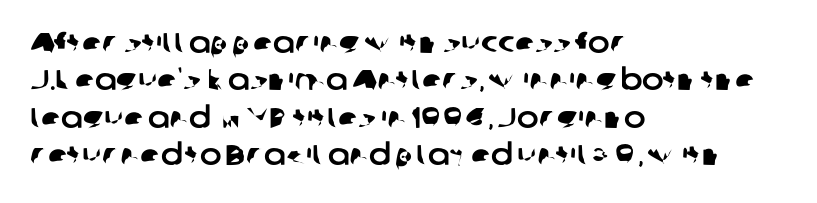
The image shows 29 px sans-serif type; set left-aligned, normal line spacing (1.29x), normal letter spacing, not underlined; low stroke contrast and a medium x-height.
